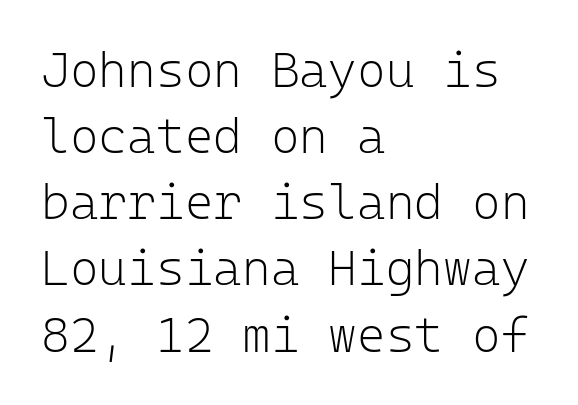
Q: Is the text bold? A: No.
Q: Is the text italic (slanted)? A: No, it is upright.
Q: Is the typeface a serif or a sans-serif typeface? A: Sans-serif.
Q: Is the text underlined? A: No.
Q: How is the paragraph aligned? A: Left-aligned.
Q: Is the spacing between letters normal or unusually wide? A: Normal.
Q: Is the spacing between lines tight, normal or loose? A: Normal.
Q: Width (condensed, normal, or wide)? A: Normal.
Q: Stroke contrast? A: Low.
Q: x-height? A: Medium.
Q: Monospaced? A: Yes.
